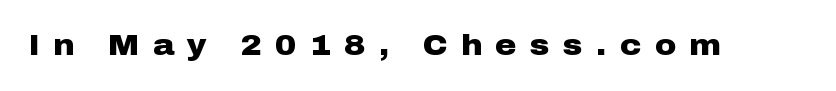
The image shows 29 px heavy, wide sans-serif type, upright; set unusually wide letter spacing (+0.46 em), not underlined; low stroke contrast and a medium x-height.
